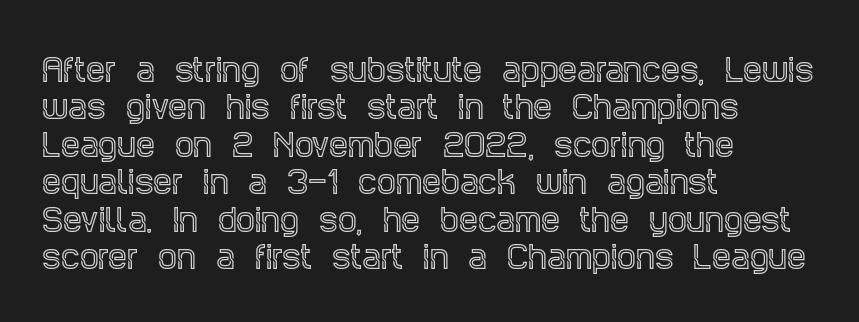
The image shows 30 px condensed serif type, upright; set left-aligned, normal line spacing (1.25x), normal letter spacing, not underlined; a large x-height.
